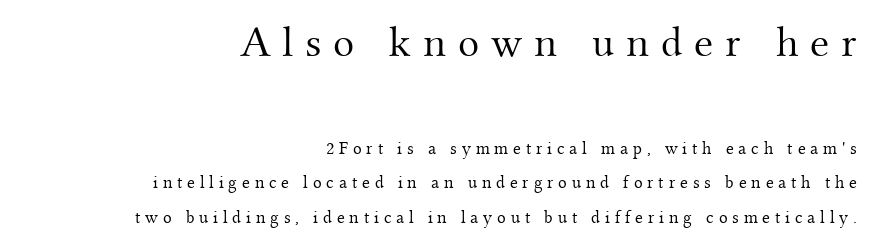
{"serif": "yes", "italic": "no", "bold": "no", "weight": "light", "width": "normal", "stroke_contrast": "medium", "x_height": "small", "monospaced": "no", "underline": "no", "align": "right", "line_spacing": "loose", "line_spacing_ratio": 1.94, "letter_spacing": "wide", "letter_spacing_em": 0.27, "larger_block": "first", "size_ratio": 2.44, "glyph_px": 44}
